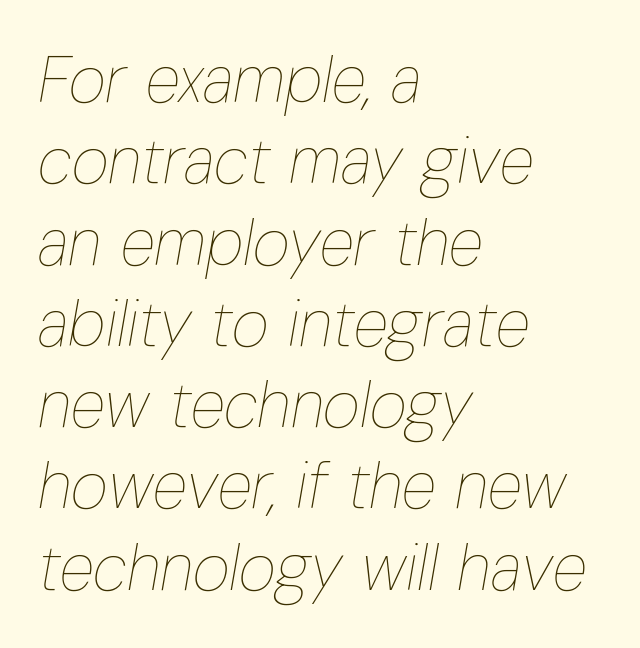
{"italic": "yes", "lean": "right", "slant_degrees": 10, "bold": "no", "weight": "thin", "width": "condensed", "stroke_contrast": "low", "x_height": "medium", "monospaced": "no", "underline": "no", "align": "left", "line_spacing": "normal", "line_spacing_ratio": 1.27, "letter_spacing": "normal", "letter_spacing_em": 0.0, "glyph_px": 64}
